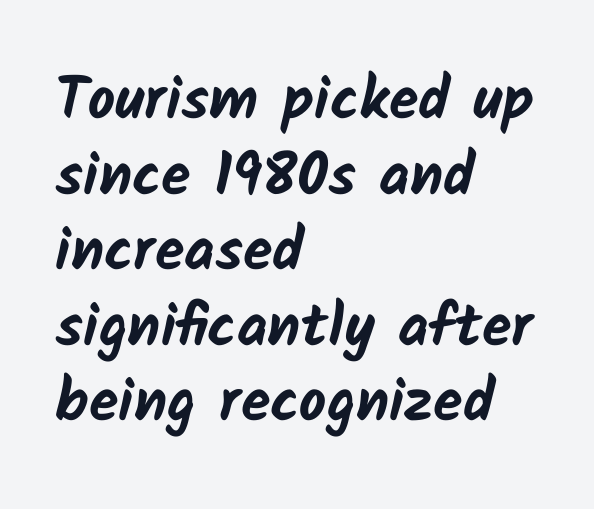
Standard letterfit; no display-style spreading of the glyphs. Note: no serifs on the glyphs. The rendering uses a bold face; every stroke is thick and dark. You could not count columns in this text — the font is proportionally spaced. No word sits above an underline. Does the copy run flush right? No — it runs flush left.
